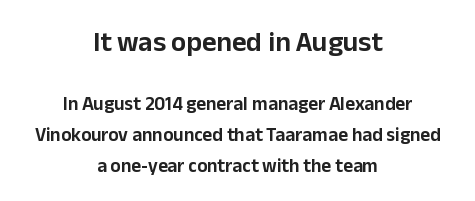
The image shows 28 px sans-serif type, upright; set centered, normal line spacing (1.61x), normal letter spacing, not underlined; the first (top) block is 1.47x larger; low stroke contrast and a medium x-height.
